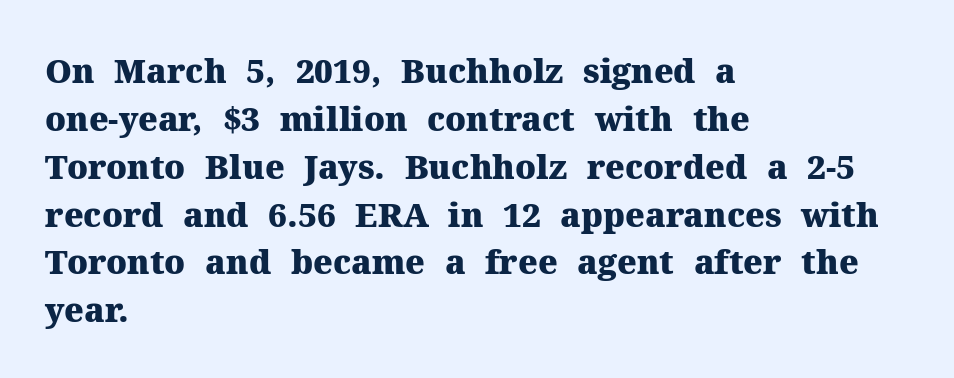
The image shows 33 px heavy serif type, upright; set left-aligned, normal line spacing (1.45x), normal letter spacing, not underlined; medium stroke contrast and a medium x-height.
